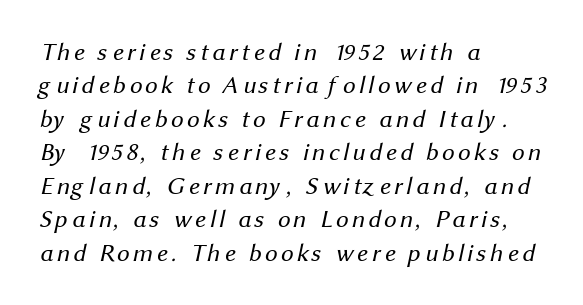
{"bold": "no", "underline": "no", "align": "left", "line_spacing": "normal", "line_spacing_ratio": 1.34, "glyph_px": 25}
